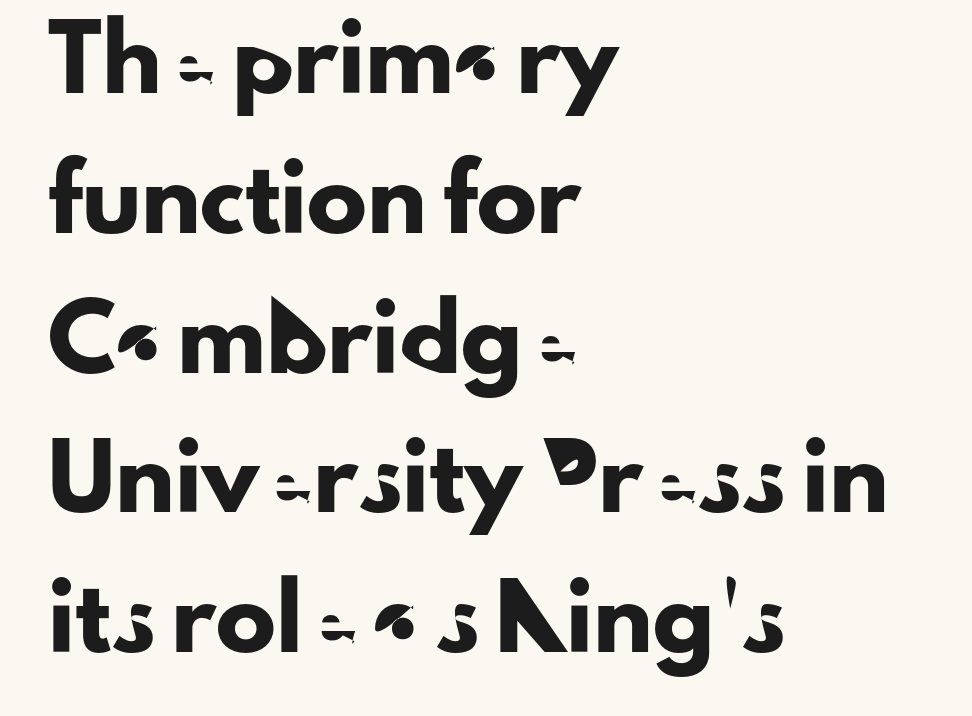
{"serif": "no", "italic": "no", "width": "normal", "stroke_contrast": "low", "x_height": "small", "monospaced": "no", "underline": "no", "align": "left", "line_spacing": "loose", "line_spacing_ratio": 2.33, "letter_spacing": "normal", "letter_spacing_em": 0.0, "glyph_px": 60}
